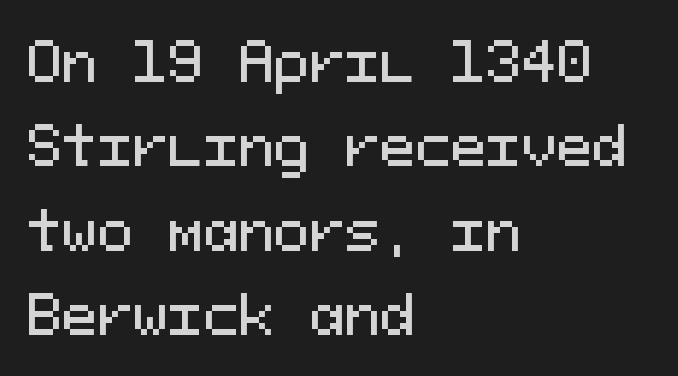
Q: Is the text italic (slanted)? A: No, it is upright.
Q: Is the typeface a serif or a sans-serif typeface? A: Sans-serif.
Q: Is the text underlined? A: No.
Q: How is the paragraph aligned? A: Left-aligned.
Q: Is the spacing between letters normal or unusually wide? A: Normal.
Q: Is the spacing between lines tight, normal or loose? A: Normal.
Q: Width (condensed, normal, or wide)? A: Normal.
Q: Stroke contrast? A: Medium.
Q: x-height? A: Medium.
Q: Monospaced? A: Yes.
